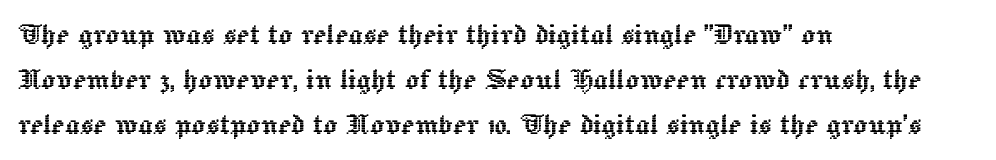
{"italic": "no", "width": "normal", "x_height": "medium", "monospaced": "no", "underline": "no", "align": "left", "line_spacing": "normal", "line_spacing_ratio": 1.28, "letter_spacing": "normal", "letter_spacing_em": 0.0, "glyph_px": 35}
